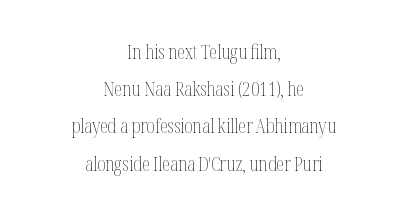
The image shows 20 px text type, upright; set centered, line spacing 1.86x, normal letter spacing, not underlined.
